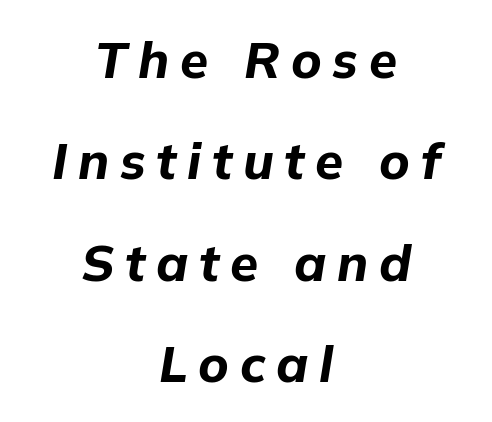
The font's italic variant was chosen for this text. The rendering uses natural spacing where letterforms have individual widths. Reading down the block, each line starts at a different indent, mirrored at its end. Summary of weight: heavy, a full bold. Plain, unruled lines of type. Regarding leading, the lines here are spaced well apart.
